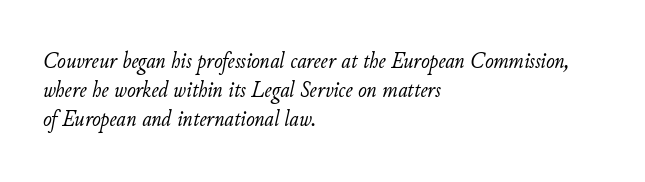
The image shows 23 px text type, italic (leaning right); set left-aligned, normal line spacing (1.27x), normal letter spacing, not underlined.
